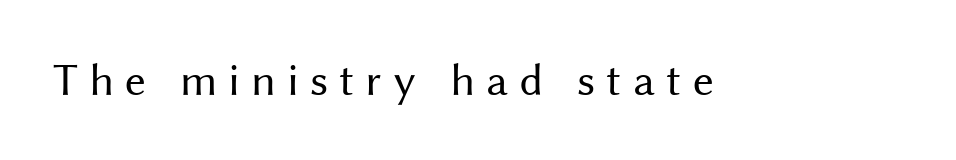
The image shows 46 px regular-weight sans-serif type, upright; set unusually wide letter spacing (+0.24 em), not underlined; medium stroke contrast and a medium x-height.
